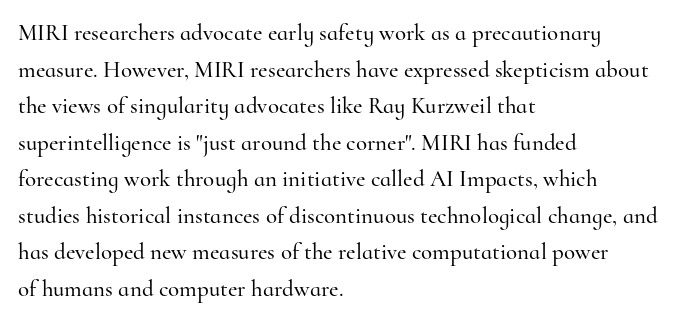
The image shows 23 px text type, upright; set left-aligned, normal line spacing (1.59x), normal letter spacing, not underlined.
